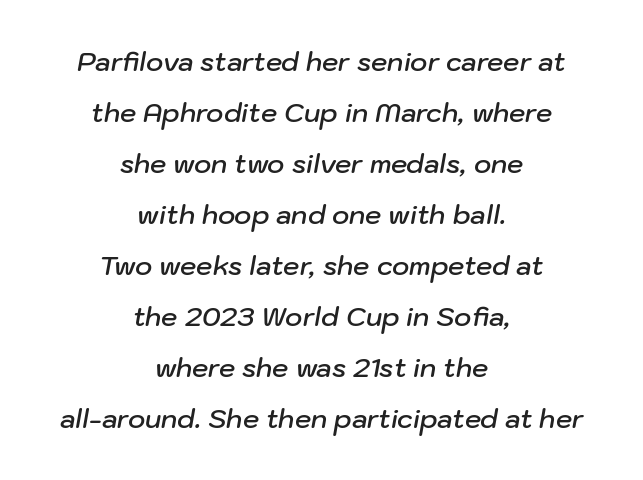
Q: Is the text bold? A: Semi-bold.
Q: Is the text italic (slanted)? A: Yes, it leans right by about 10 degrees.
Q: Is the text underlined? A: No.
Q: How is the paragraph aligned? A: Centered.
Q: Is the spacing between letters normal or unusually wide? A: Normal.
Q: Is the spacing between lines tight, normal or loose? A: Loose.
